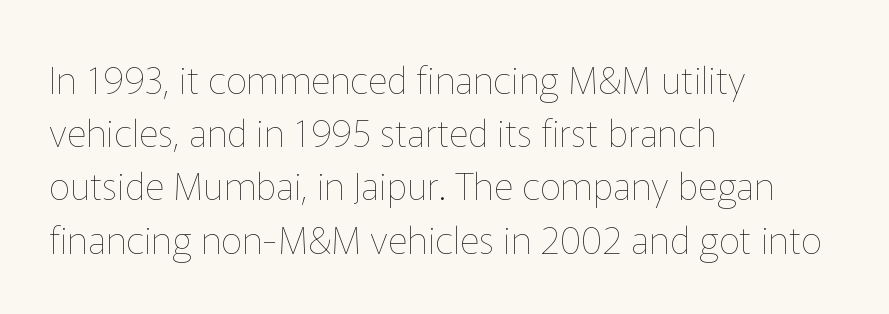
Q: Is the text bold? A: No.
Q: Is the text italic (slanted)? A: No, it is upright.
Q: Is the text underlined? A: No.
Q: How is the paragraph aligned? A: Left-aligned.
Q: Is the spacing between letters normal or unusually wide? A: Normal.
Q: Is the spacing between lines tight, normal or loose? A: Normal.
Q: Width (condensed, normal, or wide)? A: Normal.
Q: Stroke contrast? A: Low.
Q: x-height? A: Medium.
Q: Monospaced? A: No.
